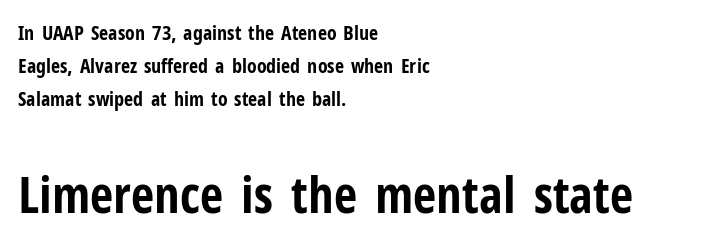
{"serif": "no", "italic": "no", "bold": "yes", "weight": "bold", "width": "condensed", "stroke_contrast": "low", "x_height": "medium", "monospaced": "no", "underline": "no", "align": "left", "line_spacing": "normal", "line_spacing_ratio": 1.65, "letter_spacing": "normal", "letter_spacing_em": 0.0, "larger_block": "second", "size_ratio": 2.55, "glyph_px": 51}
